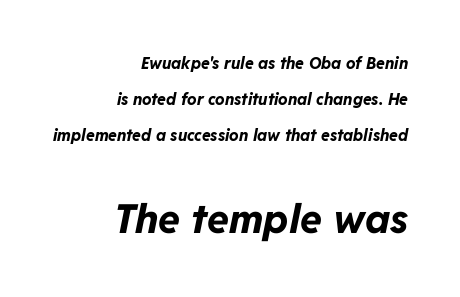
The image shows 40 px bold type, italic (leaning right); set right-aligned, loose line spacing (2.24x), normal letter spacing, not underlined; the second (bottom) block is 2.5x larger; low stroke contrast and a medium x-height.
